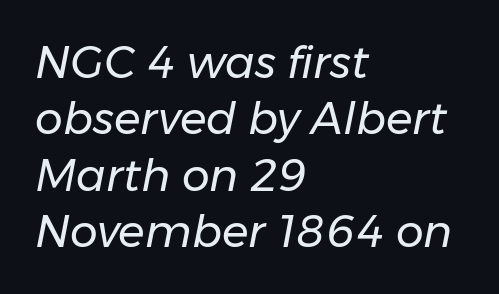
The image shows 44 px regular-weight type, italic (leaning right); set left-aligned, normal line spacing (1.28x), normal letter spacing, not underlined; low stroke contrast and a medium x-height.
